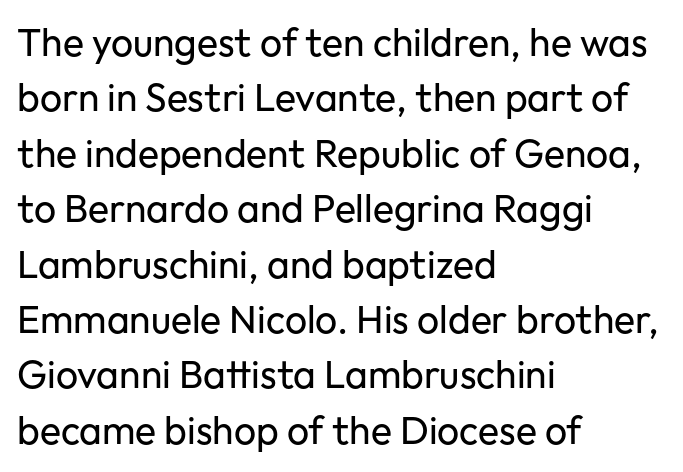
The image shows 39 px regular-weight sans-serif type, upright; set left-aligned, normal line spacing (1.42x), normal letter spacing, not underlined; low stroke contrast and a medium x-height.
